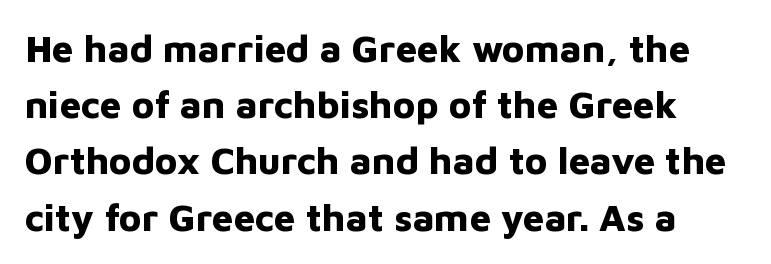
Q: Is the text bold? A: Yes.
Q: Is the text italic (slanted)? A: No, it is upright.
Q: Is the typeface a serif or a sans-serif typeface? A: Sans-serif.
Q: Is the text underlined? A: No.
Q: Is the spacing between letters normal or unusually wide? A: Normal.
Q: Is the spacing between lines tight, normal or loose? A: Normal.
Q: Width (condensed, normal, or wide)? A: Normal.
Q: Stroke contrast? A: Low.
Q: x-height? A: Medium.
Q: Monospaced? A: No.
